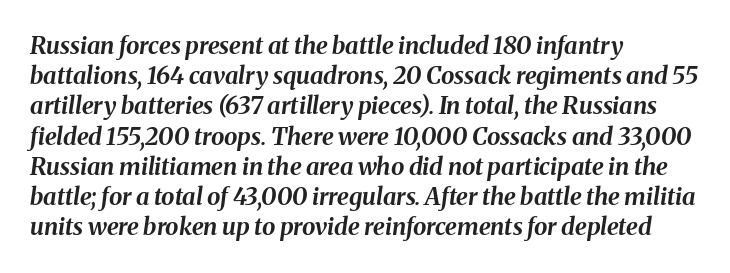
The image shows 24 px bold type, italic (leaning right); set left-aligned, normal line spacing (1.26x), normal letter spacing, not underlined.
